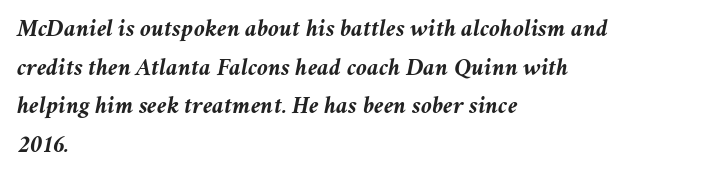
Q: Is the text bold? A: Yes.
Q: Is the text italic (slanted)? A: Yes, it leans right by about 11 degrees.
Q: Is the text underlined? A: No.
Q: How is the paragraph aligned? A: Left-aligned.
Q: Is the spacing between letters normal or unusually wide? A: Normal.
Q: Is the spacing between lines tight, normal or loose? A: Normal.
